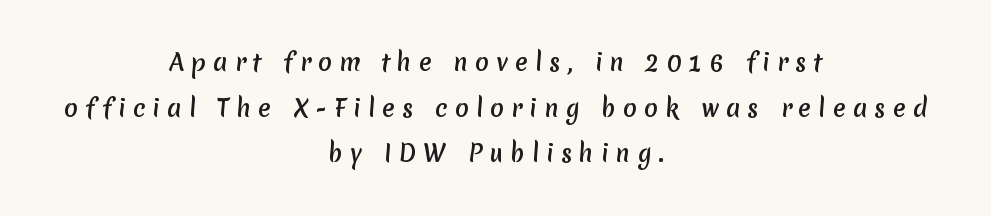
You could fit nearly another row in the gap between these rows. The face used here is rendered with a markedly widened letterfit. Which margin do the lines hug? Neither — every line sits in the middle. The foot of each line stays bare and open.
